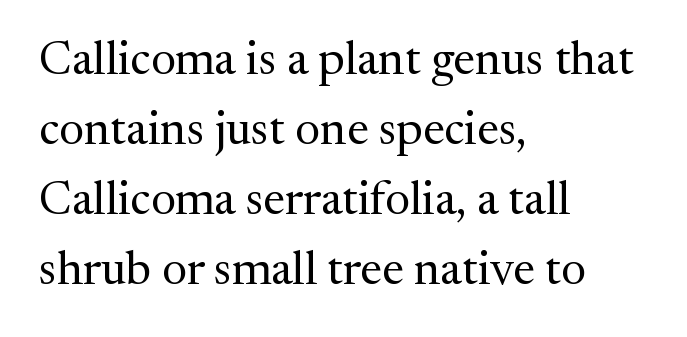
{"serif": "yes", "italic": "no", "bold": "no", "weight": "regular", "width": "normal", "stroke_contrast": "medium", "x_height": "medium", "monospaced": "no", "underline": "no", "align": "left", "line_spacing": "normal", "line_spacing_ratio": 1.49, "letter_spacing": "normal", "letter_spacing_em": 0.0, "glyph_px": 47}
